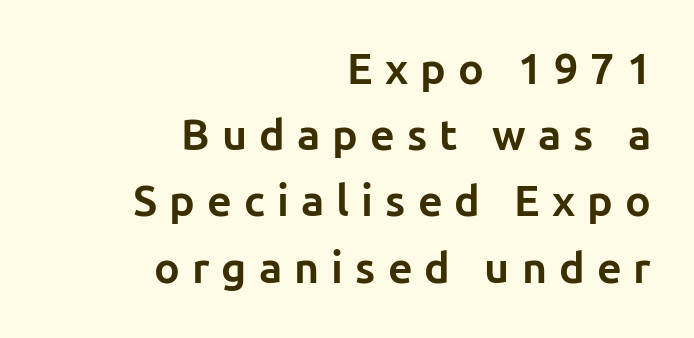
Is the letter spacing exaggerated? Yes — the characters are pushed far apart. Nope, no serifs anywhere on these letters. All the whitespace from short lines collects on the left. Rendered with straight, roman letterforms.
